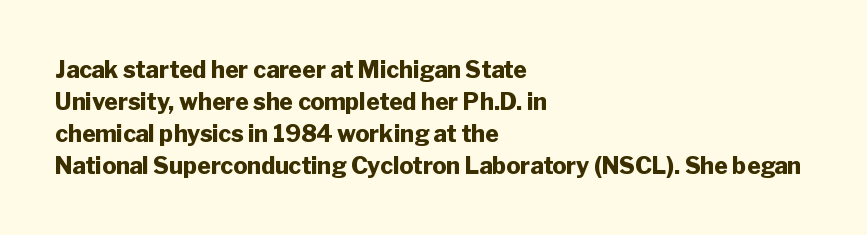
Q: Is the text bold? A: Yes.
Q: Is the text italic (slanted)? A: No, it is upright.
Q: Is the text underlined? A: No.
Q: How is the paragraph aligned? A: Left-aligned.
Q: Is the spacing between letters normal or unusually wide? A: Normal.
Q: Is the spacing between lines tight, normal or loose? A: Normal.
